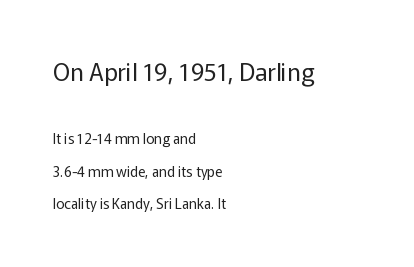
Q: Is the text bold? A: No.
Q: Is the text italic (slanted)? A: No, it is upright.
Q: Is the text underlined? A: No.
Q: How is the paragraph aligned? A: Left-aligned.
Q: Is the spacing between letters normal or unusually wide? A: Normal.
Q: Is the spacing between lines tight, normal or loose? A: Loose.
Q: Which block of text is set in a larger size, the first (top) or the second (bottom)? A: The first (top) one.
